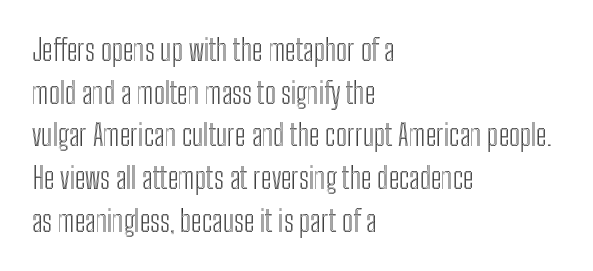
{"italic": "no", "width": "condensed", "x_height": "medium", "monospaced": "no", "underline": "no", "align": "left", "line_spacing": "normal", "line_spacing_ratio": 1.47, "letter_spacing": "normal", "letter_spacing_em": 0.0, "glyph_px": 29}
